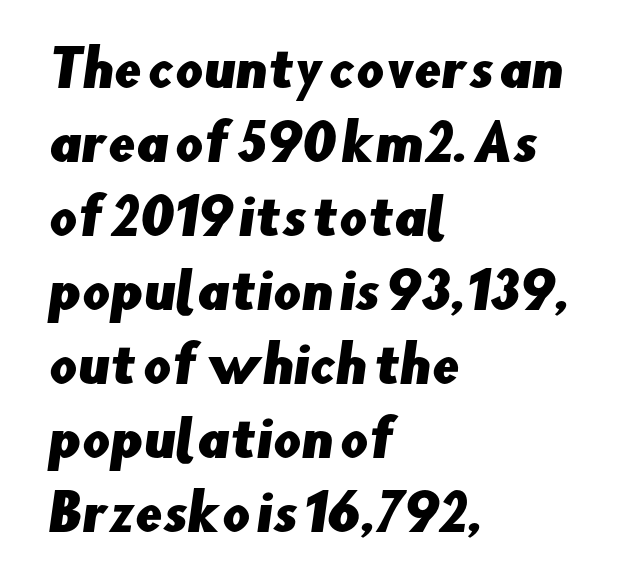
{"serif": "no", "width": "normal", "stroke_contrast": "low", "x_height": "small", "monospaced": "no", "underline": "no", "align": "left", "line_spacing": "normal", "line_spacing_ratio": 1.51, "letter_spacing": "normal", "letter_spacing_em": 0.0, "glyph_px": 49}
